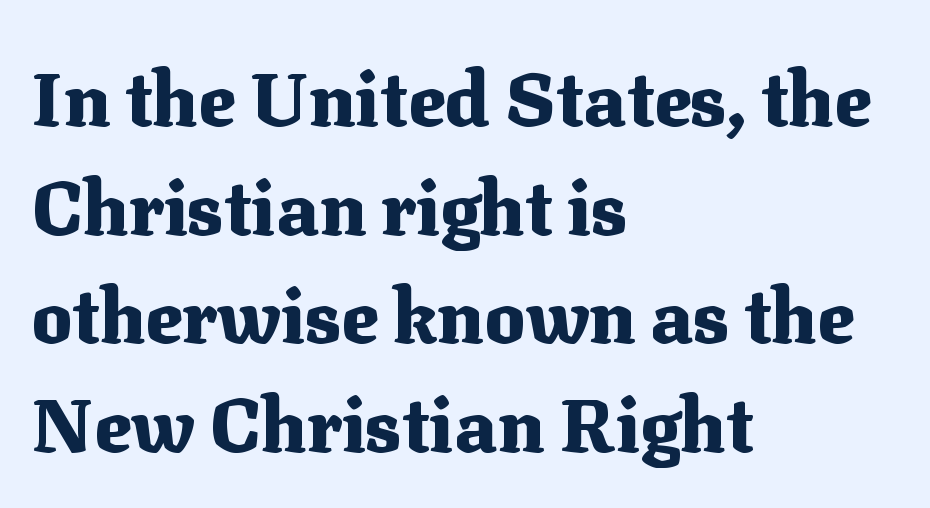
Little horizontal feet cap the strokes, marking this as serif type. A typesetter would call this zero additional tracking. The passage shown stacks its lines at a standard gap. Posture: upright roman. The words here are not underlined. The rendering uses natural spacing where letterforms have individual widths.
